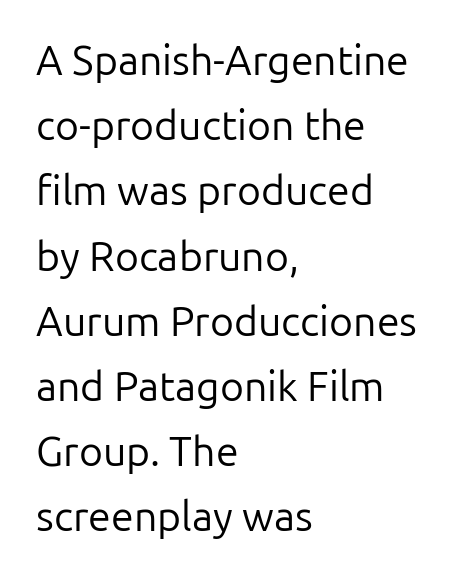
This sample uses an upright cut, with every glyph sitting square on the baseline. This sample uses plain, unmodified letter spacing. Each letter keeps its own natural width here, so spacing adapts to shape. The face used here is a sans, in the tradition of grotesques and geometrics.
